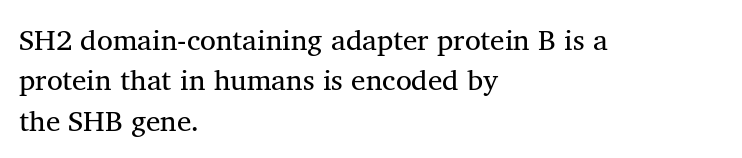
Q: Is the text bold? A: No.
Q: Is the typeface a serif or a sans-serif typeface? A: Serif.
Q: Is the text underlined? A: No.
Q: How is the paragraph aligned? A: Left-aligned.
Q: Is the spacing between letters normal or unusually wide? A: Normal.
Q: Is the spacing between lines tight, normal or loose? A: Normal.
Q: Width (condensed, normal, or wide)? A: Normal.
Q: Stroke contrast? A: Medium.
Q: x-height? A: Medium.
Q: Monospaced? A: No.
